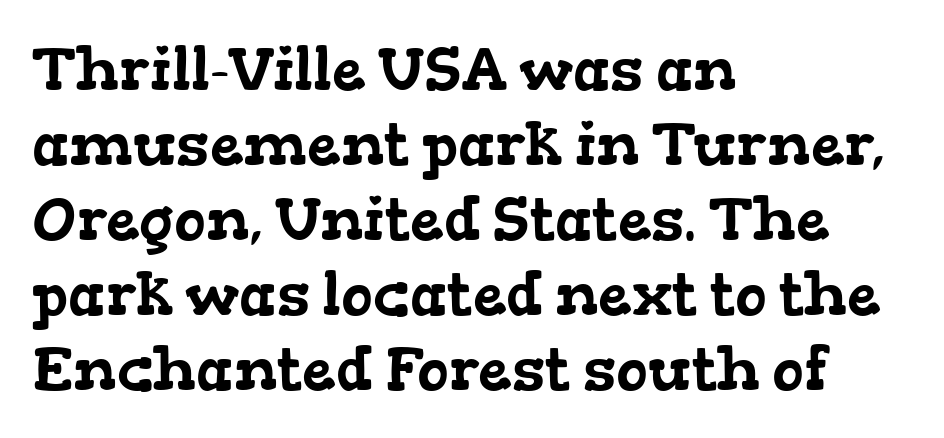
{"serif": "yes", "width": "wide", "stroke_contrast": "low", "x_height": "medium", "monospaced": "no", "underline": "no", "align": "left", "line_spacing": "normal", "line_spacing_ratio": 1.25, "letter_spacing": "normal", "letter_spacing_em": 0.0, "glyph_px": 60}
